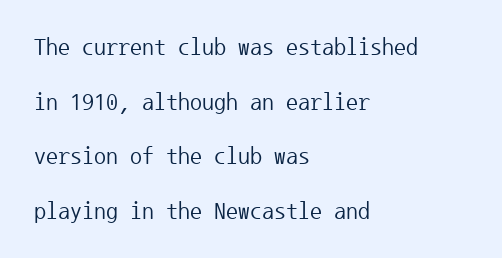
{"italic": "no", "bold": "no", "underline": "no", "align": "left", "line_spacing": "loose", "line_spacing_ratio": 2.28, "letter_spacing": "normal", "letter_spacing_em": 0.0, "glyph_px": 24}
